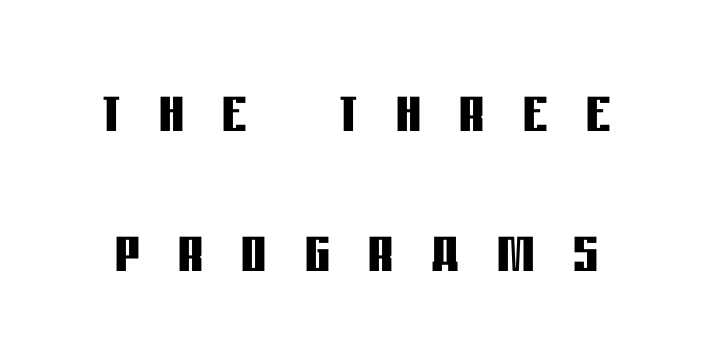
Nothing sits at the stroke ends, so this counts as sans-serif. No word sits above an underline. These lines are centered, leaving both edges ragged. This sample has the flowing, uneven cadence of proportional lettering.
